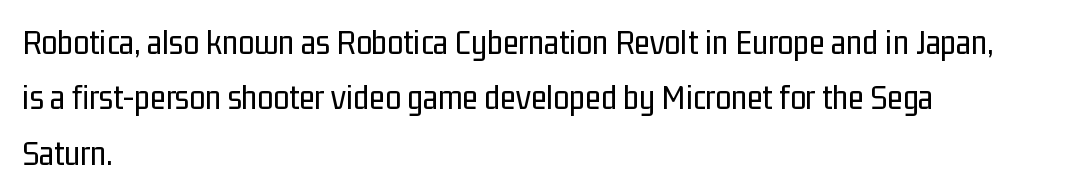
{"serif": "no", "italic": "no", "bold": "no", "weight": "regular", "width": "condensed", "stroke_contrast": "low", "x_height": "medium", "monospaced": "no", "underline": "no", "align": "left", "line_spacing": "normal", "line_spacing_ratio": 1.54, "letter_spacing": "normal", "letter_spacing_em": 0.0, "glyph_px": 36}
